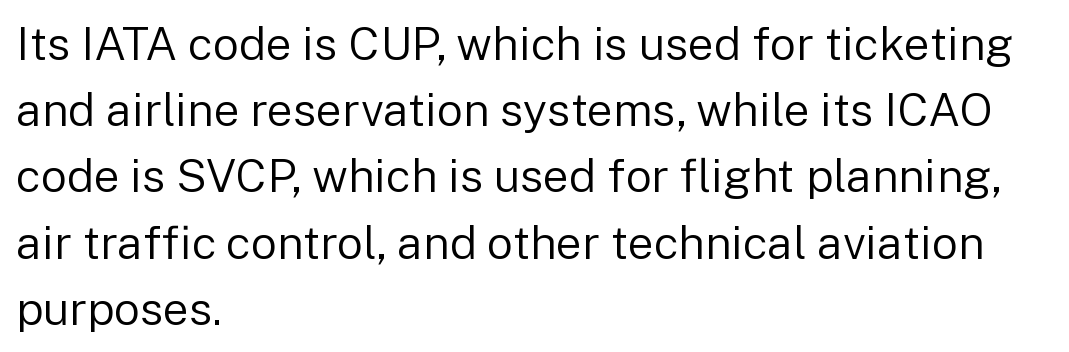
Q: Is the text bold? A: No.
Q: Is the text italic (slanted)? A: No, it is upright.
Q: Is the typeface a serif or a sans-serif typeface? A: Sans-serif.
Q: Is the text underlined? A: No.
Q: How is the paragraph aligned? A: Left-aligned.
Q: Is the spacing between letters normal or unusually wide? A: Normal.
Q: Is the spacing between lines tight, normal or loose? A: Normal.
Q: Width (condensed, normal, or wide)? A: Normal.
Q: Stroke contrast? A: Low.
Q: x-height? A: Medium.
Q: Monospaced? A: No.
